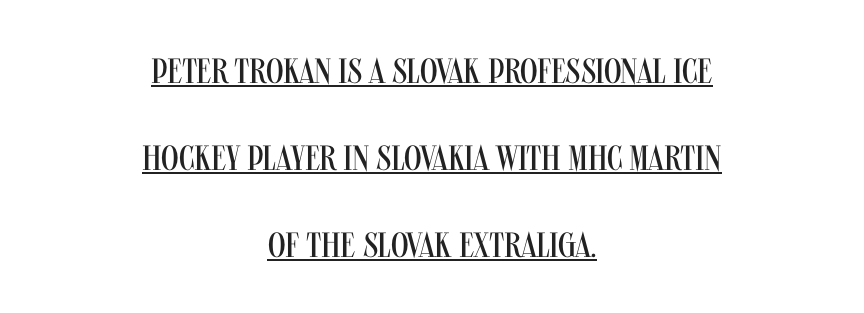
Q: Is the text bold? A: No.
Q: Is the text italic (slanted)? A: No, it is upright.
Q: Is the typeface a serif or a sans-serif typeface? A: Sans-serif.
Q: Is the text underlined? A: Yes.
Q: How is the paragraph aligned? A: Centered.
Q: Is the spacing between letters normal or unusually wide? A: Normal.
Q: Is the spacing between lines tight, normal or loose? A: Loose.
Q: Width (condensed, normal, or wide)? A: Condensed.
Q: Stroke contrast? A: Medium.
Q: x-height? A: Large.
Q: Monospaced? A: No.
